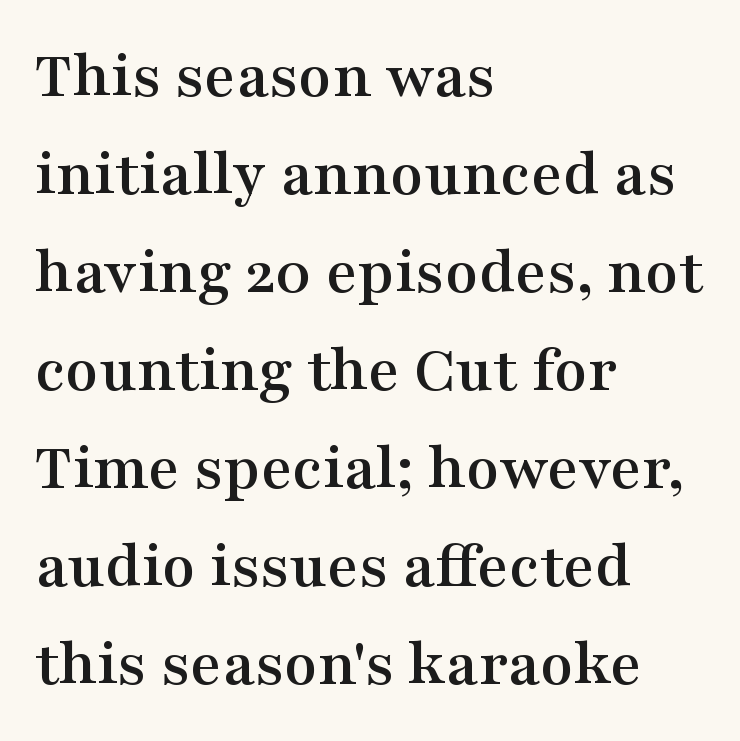
{"serif": "yes", "italic": "no", "width": "wide", "stroke_contrast": "medium", "x_height": "medium", "monospaced": "no", "underline": "no", "align": "left", "line_spacing": "normal", "line_spacing_ratio": 1.44, "letter_spacing": "normal", "letter_spacing_em": 0.0, "glyph_px": 68}
